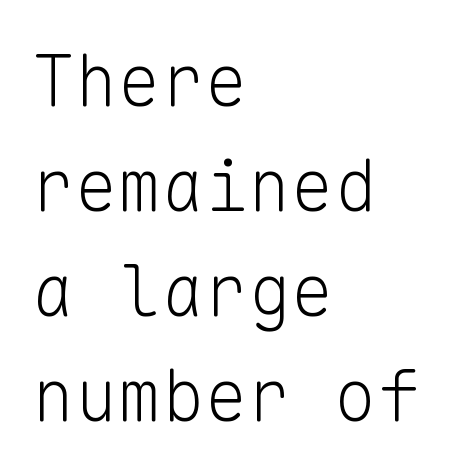
The face used here is monospaced, like something from a code editor. This sample is left-justified, so line endings fall wherever the words run out. Does the lettering tilt? It doesn't — this is upright. Beneath every word, the page is bare. Default kerning and tracking; the words read as compact shapes.
